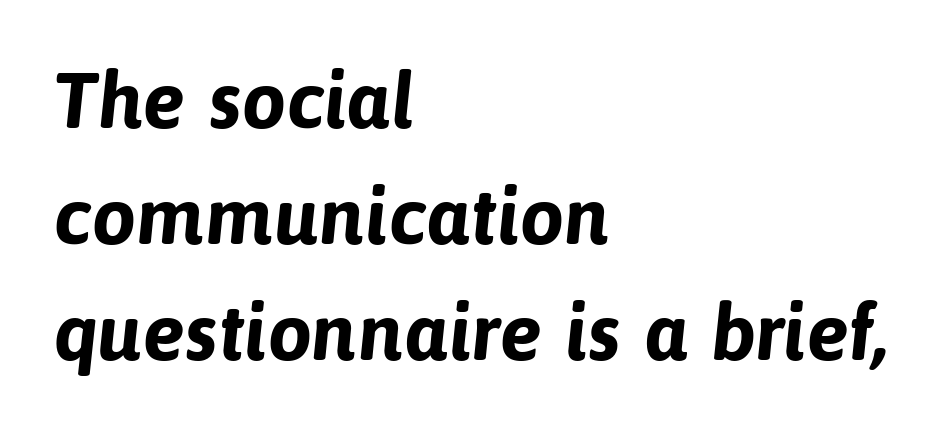
Q: Is the text bold? A: Yes.
Q: Is the typeface a serif or a sans-serif typeface? A: Sans-serif.
Q: Is the text underlined? A: No.
Q: How is the paragraph aligned? A: Left-aligned.
Q: Is the spacing between letters normal or unusually wide? A: Normal.
Q: Is the spacing between lines tight, normal or loose? A: Normal.
Q: Width (condensed, normal, or wide)? A: Normal.
Q: Stroke contrast? A: Low.
Q: x-height? A: Medium.
Q: Monospaced? A: No.
